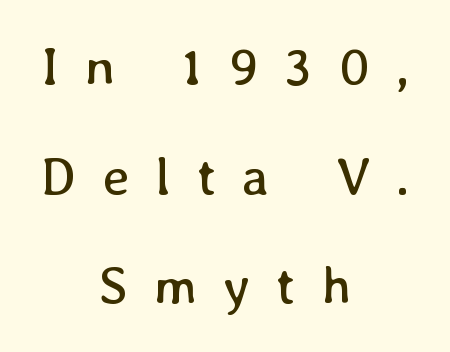
{"italic": "no", "bold": "no", "weight": "regular", "width": "normal", "stroke_contrast": "low", "x_height": "medium", "monospaced": "no", "underline": "no", "align": "center", "line_spacing": "loose", "line_spacing_ratio": 2.07, "letter_spacing": "wide", "letter_spacing_em": 0.49, "glyph_px": 53}
